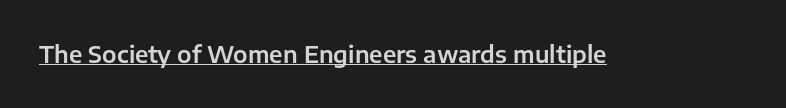
You can see a thin bar hugging the bottom of the glyphs. This rendering leaves character spacing at its baseline value. Style check: upright.
